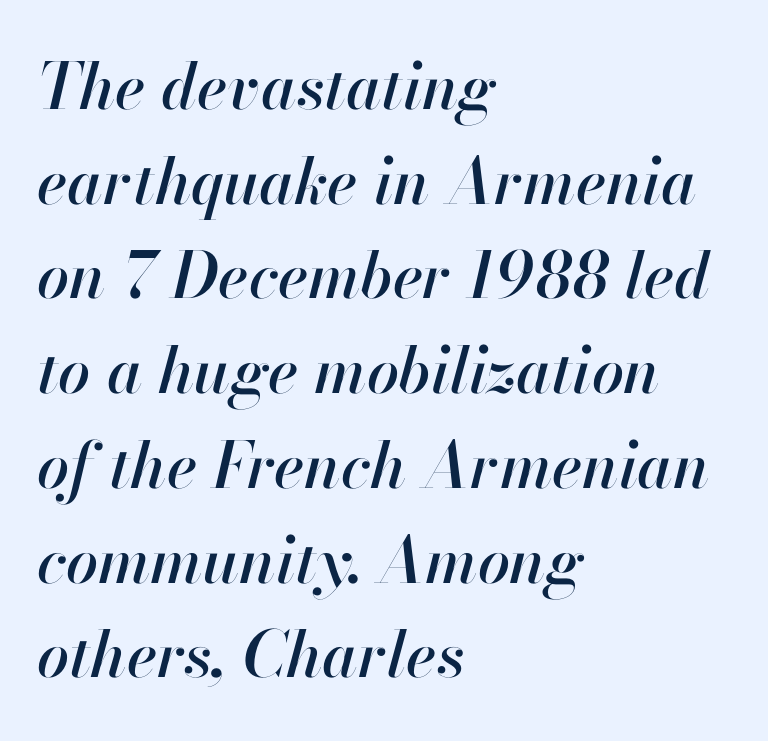
The image shows 64 px text type, italic (leaning right); set left-aligned, normal line spacing (1.48x), normal letter spacing, not underlined; high stroke contrast and a small x-height.
